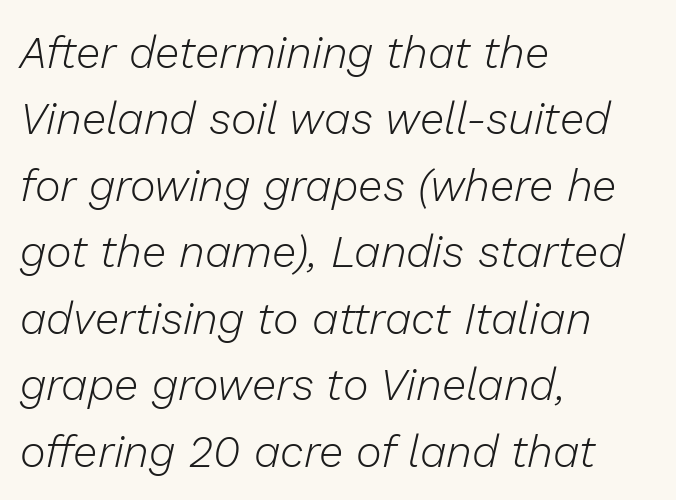
Weight class: somewhere from thin through regular. Alignment: flush left. The passage shown is typed in a proportional face where columns would drift. The lettering tilts uniformly, giving the passage an italic look.
